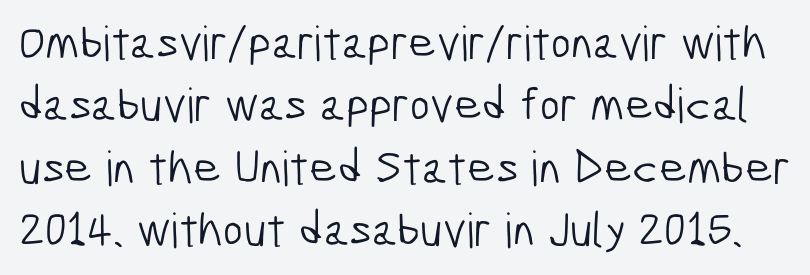
How would I describe the line gaps? Plain and ordinary. The designer went with a sans here, leaving each stem footless. The face used here is rendered with its standard letterfit. Quick note: underline off. Heaviness? Minimal to ordinary, like unemphasized prose.
